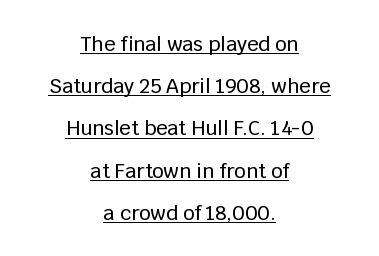
Q: Is the text italic (slanted)? A: No, it is upright.
Q: Is the text underlined? A: Yes.
Q: How is the paragraph aligned? A: Centered.
Q: Is the spacing between letters normal or unusually wide? A: Normal.
Q: Is the spacing between lines tight, normal or loose? A: Loose.
